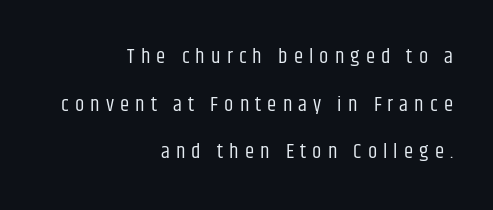
Do the letters lean? They stand straight. Rule under the text: the space is simply empty. In terms of leading, this rendering errs on the spacious side. The paragraph shown leans on its right margin. On a weight scale, this lands at 450 or below.
